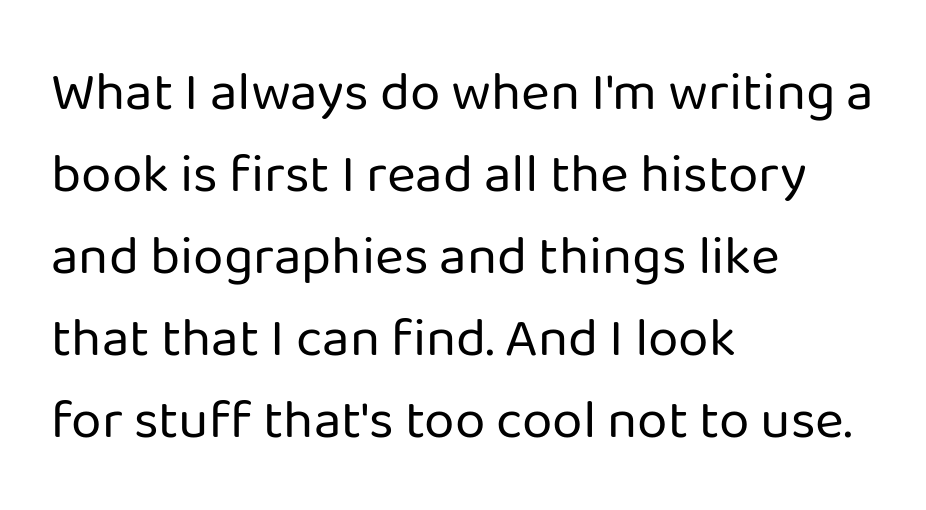
The image shows 55 px regular-weight sans-serif type, upright; set left-aligned, normal line spacing (1.49x), normal letter spacing, not underlined; low stroke contrast and a medium x-height.
